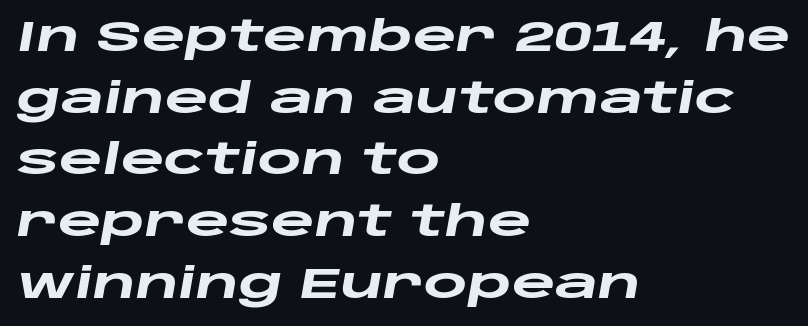
Q: Is the text bold? A: Yes.
Q: Is the text italic (slanted)? A: Yes, it leans right by about 10 degrees.
Q: Is the text underlined? A: No.
Q: How is the paragraph aligned? A: Left-aligned.
Q: Is the spacing between letters normal or unusually wide? A: Normal.
Q: Is the spacing between lines tight, normal or loose? A: Normal.
Q: Width (condensed, normal, or wide)? A: Wide.
Q: Stroke contrast? A: Low.
Q: x-height? A: Large.
Q: Monospaced? A: No.
